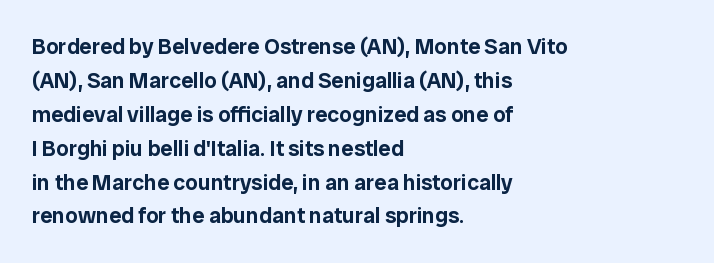
{"italic": "no", "underline": "no", "align": "left", "line_spacing": "normal", "line_spacing_ratio": 1.54, "letter_spacing": "normal", "letter_spacing_em": 0.0, "glyph_px": 22}
